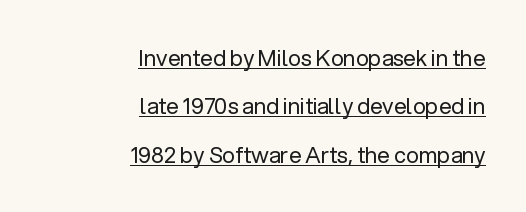
Q: Is the text bold? A: No.
Q: Is the text italic (slanted)? A: No, it is upright.
Q: Is the text underlined? A: Yes.
Q: How is the paragraph aligned? A: Right-aligned.
Q: Is the spacing between letters normal or unusually wide? A: Normal.
Q: Is the spacing between lines tight, normal or loose? A: Loose.
